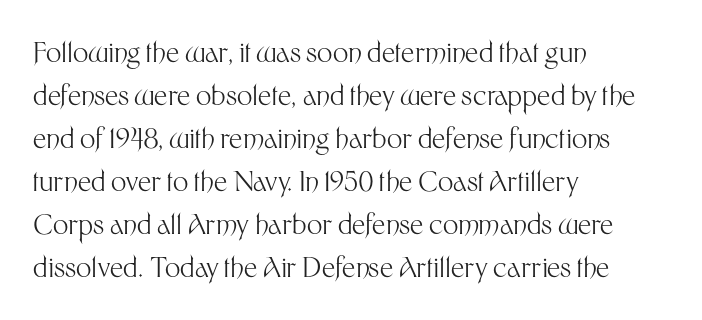
The image shows 27 px text type, upright; set left-aligned, normal line spacing (1.59x), normal letter spacing, not underlined.
